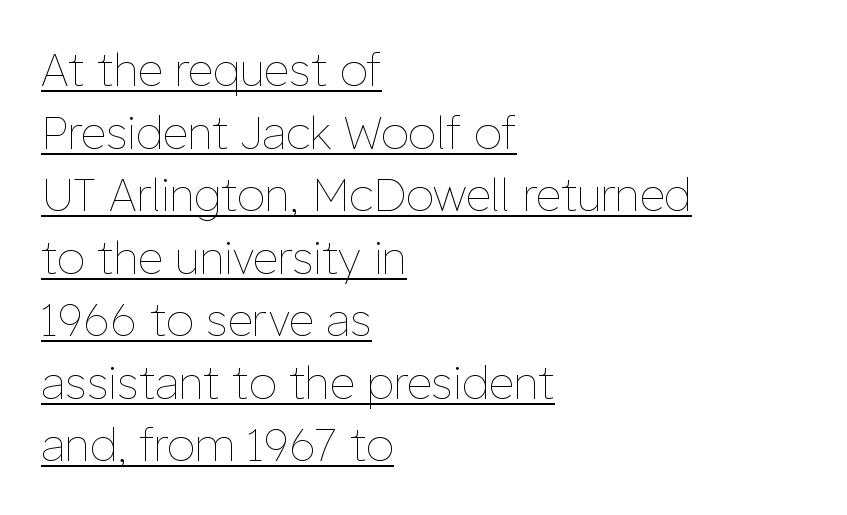
Q: Is the text bold? A: No.
Q: Is the text italic (slanted)? A: No, it is upright.
Q: Is the text underlined? A: Yes.
Q: How is the paragraph aligned? A: Left-aligned.
Q: Is the spacing between letters normal or unusually wide? A: Normal.
Q: Is the spacing between lines tight, normal or loose? A: Normal.
Q: Width (condensed, normal, or wide)? A: Normal.
Q: Stroke contrast? A: Low.
Q: x-height? A: Medium.
Q: Monospaced? A: No.
